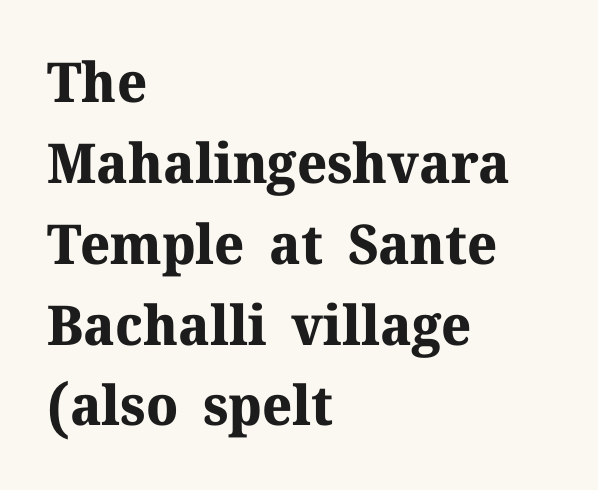
Q: Is the text bold? A: Yes.
Q: Is the text italic (slanted)? A: No, it is upright.
Q: Is the typeface a serif or a sans-serif typeface? A: Serif.
Q: Is the text underlined? A: No.
Q: How is the paragraph aligned? A: Left-aligned.
Q: Is the spacing between letters normal or unusually wide? A: Normal.
Q: Is the spacing between lines tight, normal or loose? A: Normal.
Q: Width (condensed, normal, or wide)? A: Normal.
Q: Stroke contrast? A: Medium.
Q: x-height? A: Medium.
Q: Monospaced? A: No.
